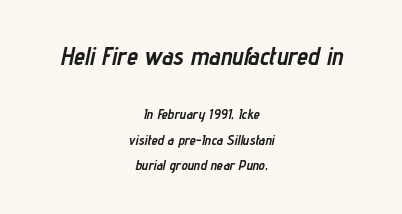
Typographic density is high because the face is bold. Notice how the stems are inclined rather than vertical — that's the hallmark of italics. Lines of text with bare space underneath. Short note: letters normally spaced. This layout puts the oversized block above and the modest block below.
